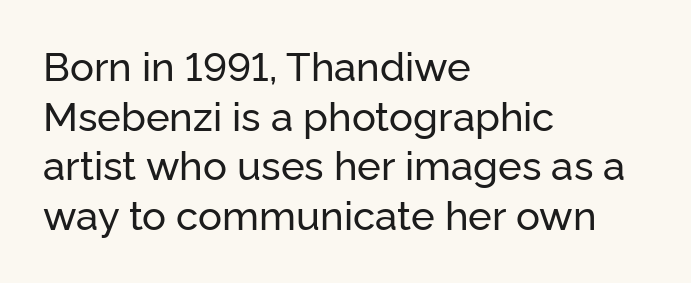
The passage shown is typed in a proportional face where columns would drift. Any mark beneath the type? The region is blank. The lines in this sample share a left origin and differ only in where they stop. Look at the bottom of the vertical strokes: they stop flat, with no serifs. Ascenders rise straight up at ninety degrees.
